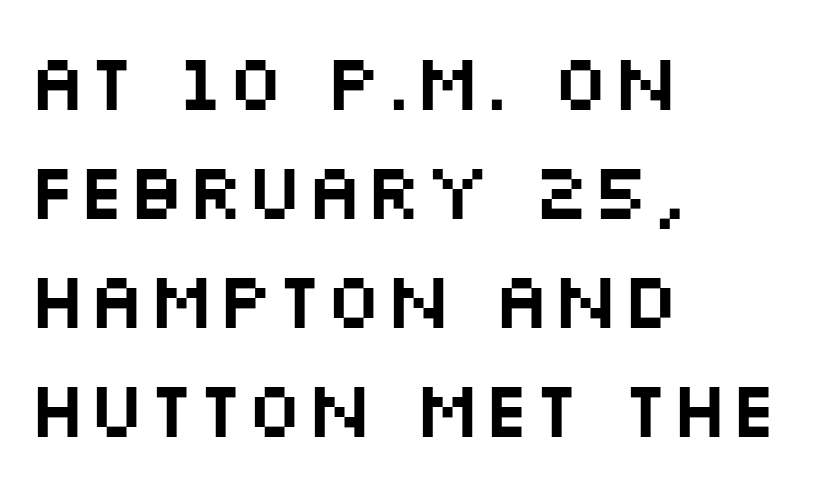
Q: Is the text italic (slanted)? A: No, it is upright.
Q: Is the typeface a serif or a sans-serif typeface? A: Sans-serif.
Q: Is the text underlined? A: No.
Q: How is the paragraph aligned? A: Left-aligned.
Q: Is the spacing between letters normal or unusually wide? A: Normal.
Q: Is the spacing between lines tight, normal or loose? A: Normal.
Q: Width (condensed, normal, or wide)? A: Wide.
Q: Stroke contrast? A: Medium.
Q: x-height? A: Large.
Q: Monospaced? A: No.
